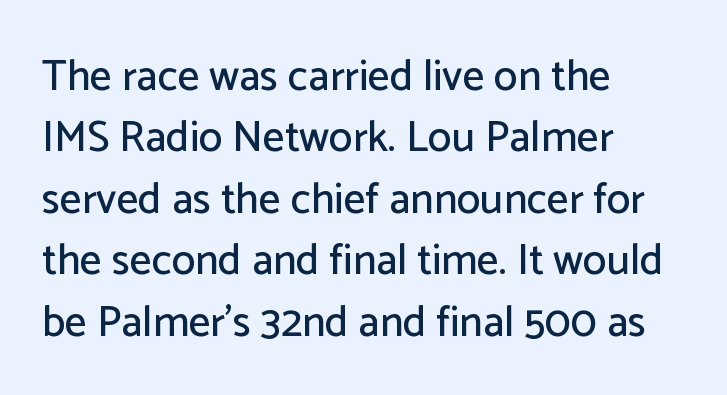
Q: Is the text italic (slanted)? A: No, it is upright.
Q: Is the typeface a serif or a sans-serif typeface? A: Sans-serif.
Q: Is the text underlined? A: No.
Q: How is the paragraph aligned? A: Left-aligned.
Q: Is the spacing between letters normal or unusually wide? A: Normal.
Q: Is the spacing between lines tight, normal or loose? A: Normal.
Q: Width (condensed, normal, or wide)? A: Normal.
Q: Stroke contrast? A: Low.
Q: x-height? A: Medium.
Q: Monospaced? A: No.
